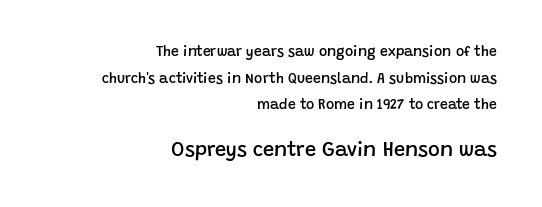
{"italic": "no", "bold": "semi", "underline": "no", "align": "right", "line_spacing": "loose", "line_spacing_ratio": 1.9, "letter_spacing": "normal", "letter_spacing_em": 0.0, "larger_block": "second", "size_ratio": 1.43, "glyph_px": 20}
